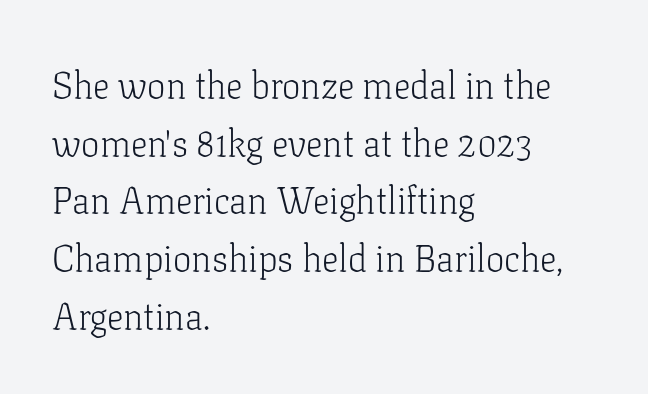
{"serif": "yes", "italic": "no", "bold": "no", "weight": "light", "width": "normal", "stroke_contrast": "low", "x_height": "medium", "monospaced": "no", "underline": "no", "align": "left", "line_spacing": "normal", "line_spacing_ratio": 1.56, "letter_spacing": "normal", "letter_spacing_em": 0.0, "glyph_px": 37}
